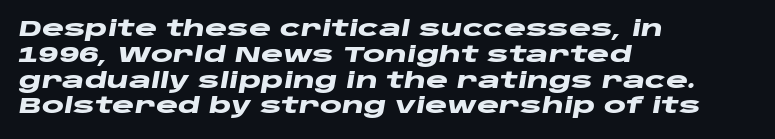
The image shows 21 px bold type, italic (leaning right); set left-aligned, line spacing 1.23x, normal letter spacing, not underlined.
